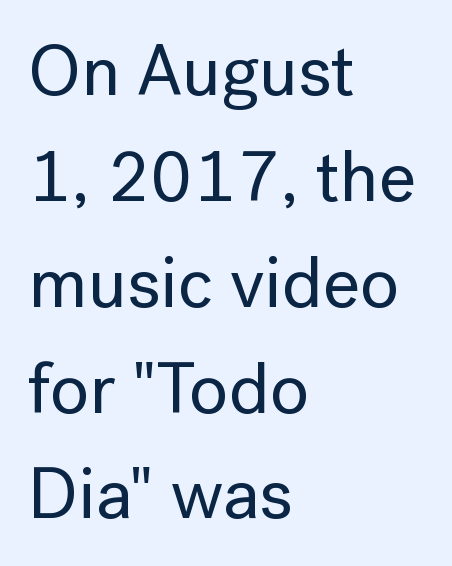
Q: Is the text italic (slanted)? A: No, it is upright.
Q: Is the typeface a serif or a sans-serif typeface? A: Sans-serif.
Q: Is the text underlined? A: No.
Q: How is the paragraph aligned? A: Left-aligned.
Q: Is the spacing between letters normal or unusually wide? A: Normal.
Q: Is the spacing between lines tight, normal or loose? A: Normal.
Q: Width (condensed, normal, or wide)? A: Normal.
Q: Stroke contrast? A: Low.
Q: x-height? A: Medium.
Q: Monospaced? A: No.
